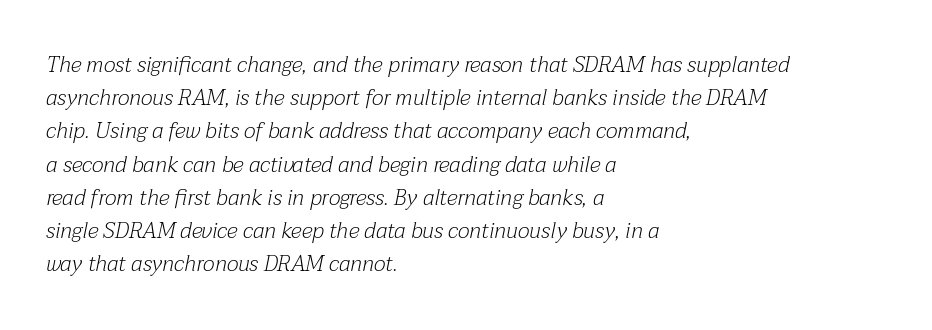
{"italic": "yes", "lean": "right", "slant_degrees": 12, "bold": "no", "underline": "no", "align": "left", "line_spacing": "normal", "line_spacing_ratio": 1.51, "letter_spacing": "normal", "letter_spacing_em": 0.0, "glyph_px": 22}
